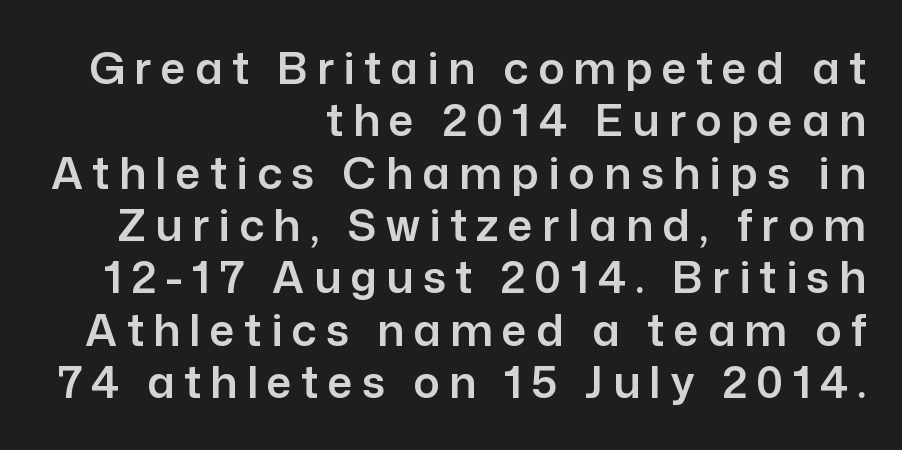
{"serif": "no", "italic": "no", "width": "normal", "stroke_contrast": "low", "x_height": "medium", "monospaced": "no", "underline": "no", "align": "right", "line_spacing_ratio": 1.19, "letter_spacing": "wide", "letter_spacing_em": 0.21, "glyph_px": 44}
